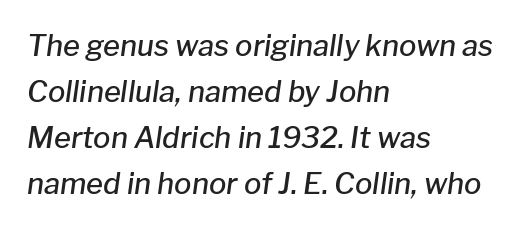
Q: Is the text bold? A: Semi-bold.
Q: Is the text italic (slanted)? A: Yes, it leans right by about 8 degrees.
Q: Is the text underlined? A: No.
Q: How is the paragraph aligned? A: Left-aligned.
Q: Is the spacing between letters normal or unusually wide? A: Normal.
Q: Is the spacing between lines tight, normal or loose? A: Normal.
Q: Width (condensed, normal, or wide)? A: Normal.
Q: Stroke contrast? A: Low.
Q: x-height? A: Medium.
Q: Monospaced? A: No.
